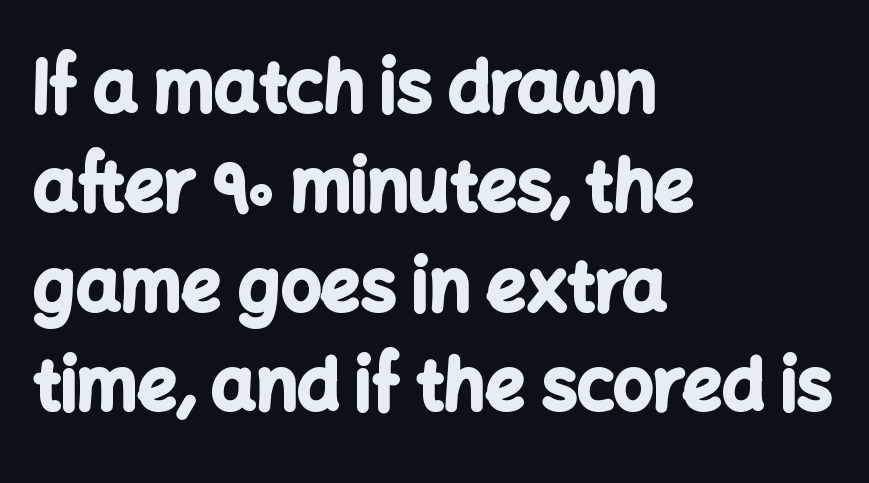
The image shows 70 px bold sans-serif type, upright; set left-aligned, normal line spacing (1.42x), normal letter spacing, not underlined; low stroke contrast and a medium x-height.
